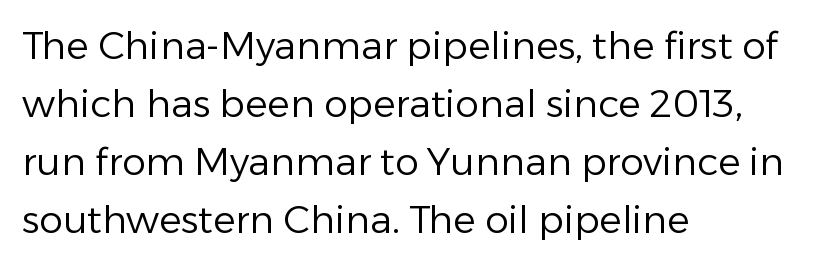
The image shows 38 px regular-weight sans-serif type, upright; set left-aligned, normal line spacing (1.53x), normal letter spacing, not underlined; low stroke contrast and a medium x-height.
